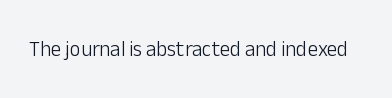
Q: Is the text bold? A: No.
Q: Is the text italic (slanted)? A: No, it is upright.
Q: Is the text underlined? A: No.
Q: Is the spacing between letters normal or unusually wide? A: Normal.
